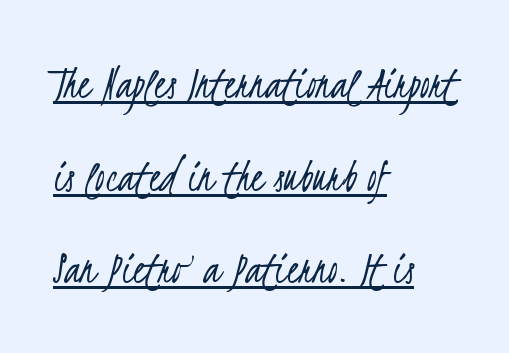
{"serif": "no", "bold": "no", "weight": "light", "width": "condensed", "stroke_contrast": "low", "x_height": "small", "monospaced": "no", "underline": "yes", "align": "left", "line_spacing": "loose", "line_spacing_ratio": 1.93, "letter_spacing": "normal", "letter_spacing_em": 0.0, "glyph_px": 48}
